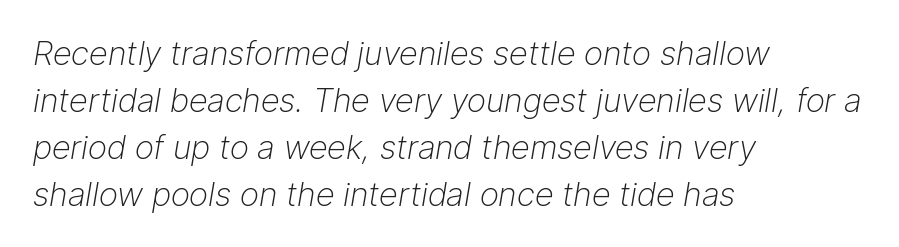
The image shows 33 px light type, italic (leaning right); set left-aligned, normal line spacing (1.42x), normal letter spacing, not underlined; low stroke contrast and a medium x-height.
